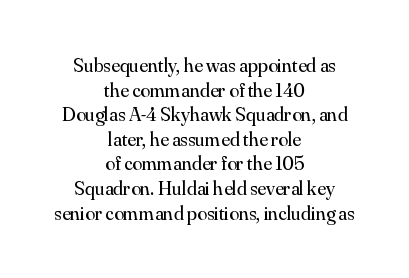
The image shows 20 px text type, upright; set centered, line spacing 1.23x, normal letter spacing, not underlined.
